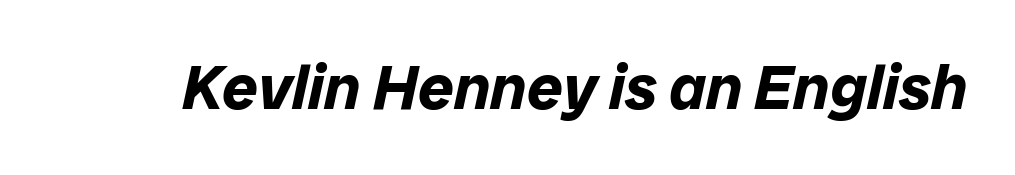
{"italic": "yes", "lean": "right", "slant_degrees": 12, "bold": "yes", "weight": "bold", "width": "normal", "stroke_contrast": "low", "x_height": "medium", "monospaced": "no", "underline": "no", "letter_spacing": "normal", "letter_spacing_em": 0.0, "glyph_px": 63}
